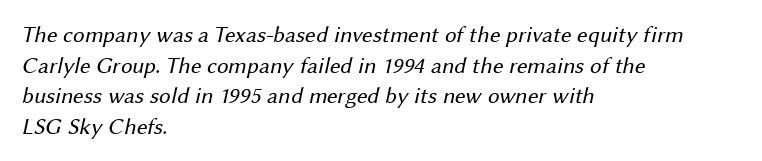
{"bold": "no", "underline": "no", "align": "left", "line_spacing": "normal", "line_spacing_ratio": 1.33, "letter_spacing": "normal", "letter_spacing_em": 0.0, "glyph_px": 23}
